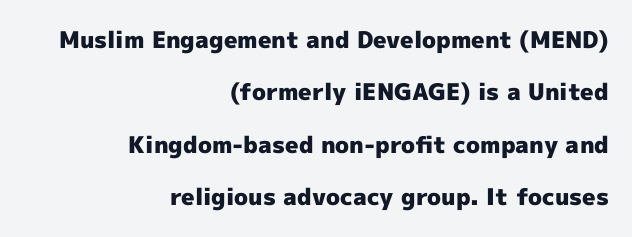
The image shows 23 px bold type, upright; set right-aligned, loose line spacing (2.28x), normal letter spacing, not underlined.
